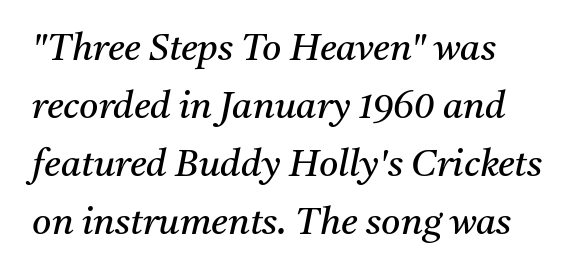
{"serif": "yes", "italic": "yes", "lean": "right", "slant_degrees": 11, "bold": "no", "weight": "regular", "width": "normal", "stroke_contrast": "medium", "x_height": "medium", "monospaced": "no", "underline": "no", "align": "left", "line_spacing": "normal", "line_spacing_ratio": 1.57, "letter_spacing": "normal", "letter_spacing_em": 0.0, "glyph_px": 37}
